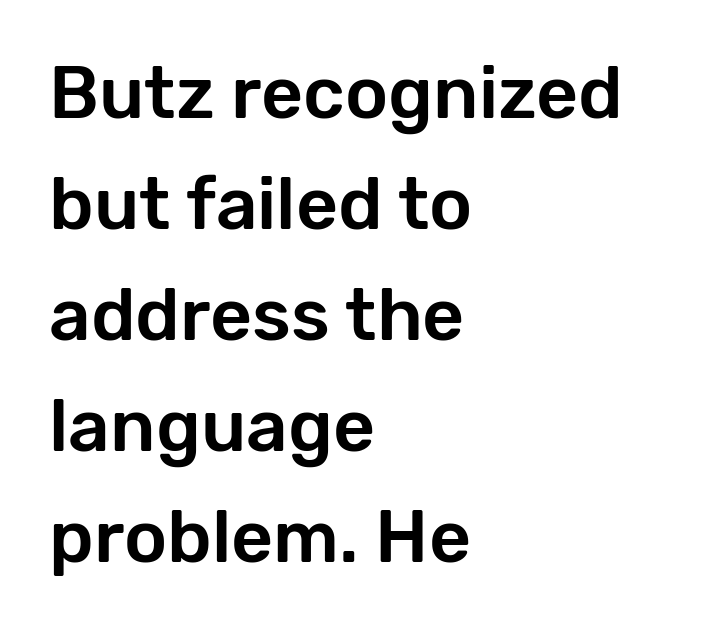
{"serif": "no", "italic": "no", "width": "normal", "stroke_contrast": "low", "x_height": "medium", "monospaced": "no", "underline": "no", "align": "left", "line_spacing": "normal", "line_spacing_ratio": 1.52, "letter_spacing": "normal", "letter_spacing_em": 0.0, "glyph_px": 73}
